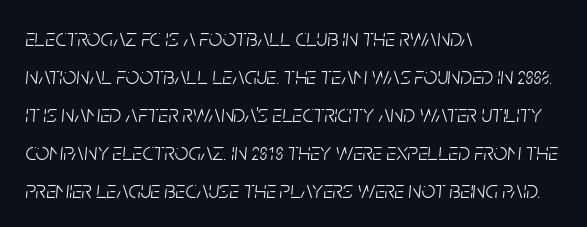
{"italic": "yes", "lean": "right", "slant_degrees": 5, "bold": "no", "underline": "no", "align": "left", "line_spacing": "normal", "line_spacing_ratio": 1.58, "letter_spacing": "normal", "letter_spacing_em": 0.0, "glyph_px": 24}
